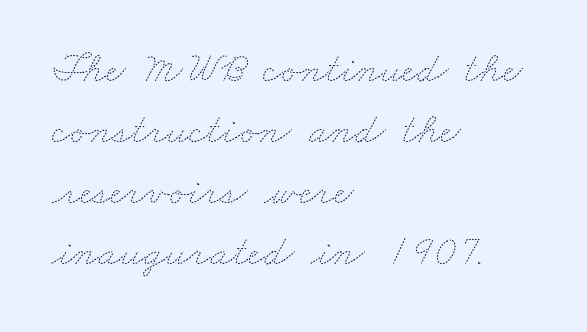
Q: Is the text bold? A: No.
Q: Is the text underlined? A: No.
Q: How is the paragraph aligned? A: Left-aligned.
Q: Is the spacing between letters normal or unusually wide? A: Normal.
Q: Is the spacing between lines tight, normal or loose? A: Normal.
Q: Width (condensed, normal, or wide)? A: Wide.
Q: Stroke contrast? A: Medium.
Q: x-height? A: Small.
Q: Monospaced? A: No.
